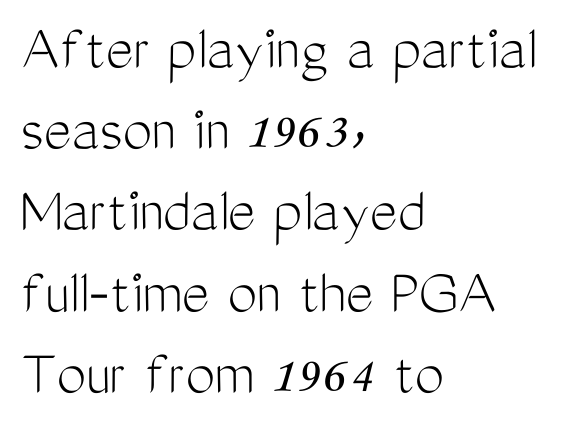
Q: Is the text bold? A: No.
Q: Is the text italic (slanted)? A: No, it is upright.
Q: Is the typeface a serif or a sans-serif typeface? A: Sans-serif.
Q: Is the text underlined? A: No.
Q: How is the paragraph aligned? A: Left-aligned.
Q: Is the spacing between letters normal or unusually wide? A: Normal.
Q: Width (condensed, normal, or wide)? A: Condensed.
Q: Stroke contrast? A: Medium.
Q: x-height? A: Medium.
Q: Monospaced? A: No.
